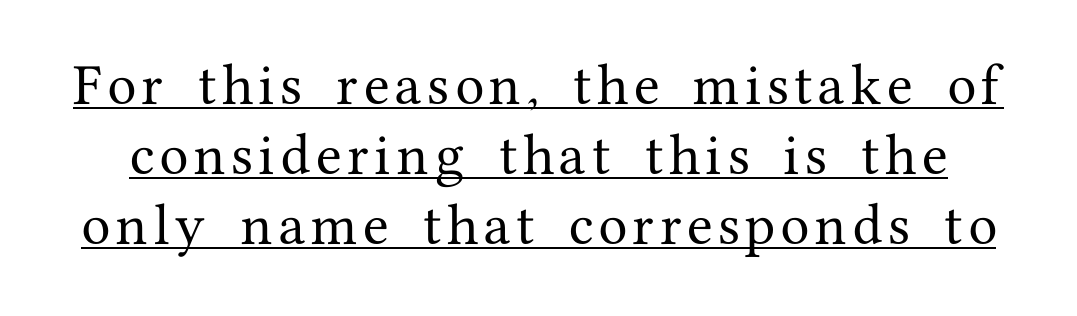
{"serif": "yes", "italic": "no", "width": "normal", "stroke_contrast": "medium", "x_height": "medium", "monospaced": "no", "underline": "yes", "line_spacing": "normal", "line_spacing_ratio": 1.49, "glyph_px": 47}
